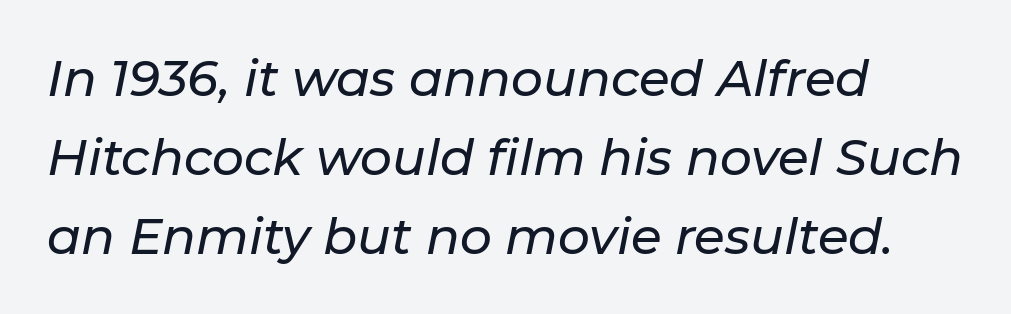
The image shows 50 px text type, italic (leaning right); set left-aligned, normal line spacing (1.58x), normal letter spacing, not underlined; low stroke contrast and a medium x-height.
